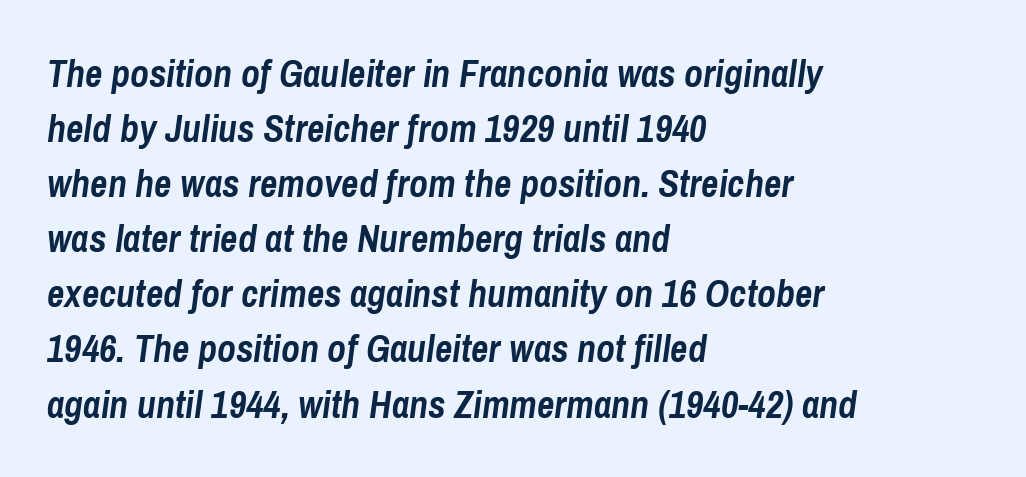
{"italic": "yes", "lean": "right", "slant_degrees": 8, "bold": "yes", "weight": "semibold", "width": "condensed", "stroke_contrast": "low", "x_height": "medium", "monospaced": "no", "underline": "no", "align": "left", "line_spacing": "normal", "line_spacing_ratio": 1.45, "letter_spacing": "normal", "letter_spacing_em": 0.0, "glyph_px": 38}
